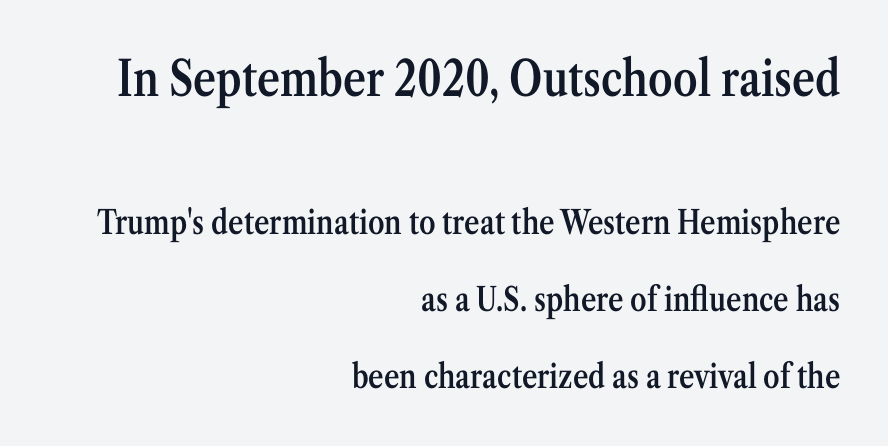
{"serif": "yes", "italic": "no", "bold": "semi", "weight": "semibold", "width": "condensed", "stroke_contrast": "medium", "x_height": "medium", "monospaced": "no", "underline": "no", "align": "right", "line_spacing": "loose", "line_spacing_ratio": 2.33, "letter_spacing": "normal", "letter_spacing_em": 0.0, "larger_block": "first", "size_ratio": 1.48, "glyph_px": 49}
